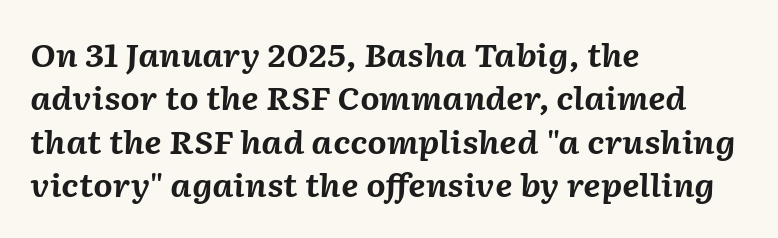
Q: Is the text bold? A: Yes.
Q: Is the text italic (slanted)? A: Yes, it leans right by about 2 degrees.
Q: Is the text underlined? A: No.
Q: How is the paragraph aligned? A: Left-aligned.
Q: Is the spacing between letters normal or unusually wide? A: Normal.
Q: Is the spacing between lines tight, normal or loose? A: Normal.
Q: Width (condensed, normal, or wide)? A: Normal.
Q: Stroke contrast? A: Medium.
Q: x-height? A: Medium.
Q: Monospaced? A: No.
